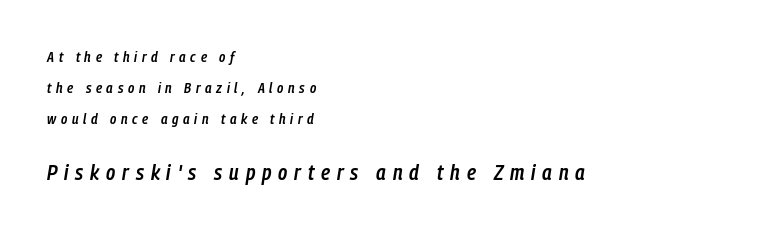
{"italic": "yes", "lean": "right", "slant_degrees": 9, "bold": "semi", "underline": "no", "align": "left", "line_spacing": "loose", "line_spacing_ratio": 2.08, "letter_spacing": "wide", "letter_spacing_em": 0.31, "larger_block": "second", "size_ratio": 1.47, "glyph_px": 22}
